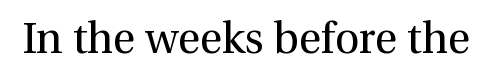
Q: Is the text bold? A: No.
Q: Is the text italic (slanted)? A: No, it is upright.
Q: Is the typeface a serif or a sans-serif typeface? A: Serif.
Q: Is the text underlined? A: No.
Q: Is the spacing between letters normal or unusually wide? A: Normal.
Q: Width (condensed, normal, or wide)? A: Normal.
Q: Stroke contrast? A: Medium.
Q: x-height? A: Medium.
Q: Monospaced? A: No.
